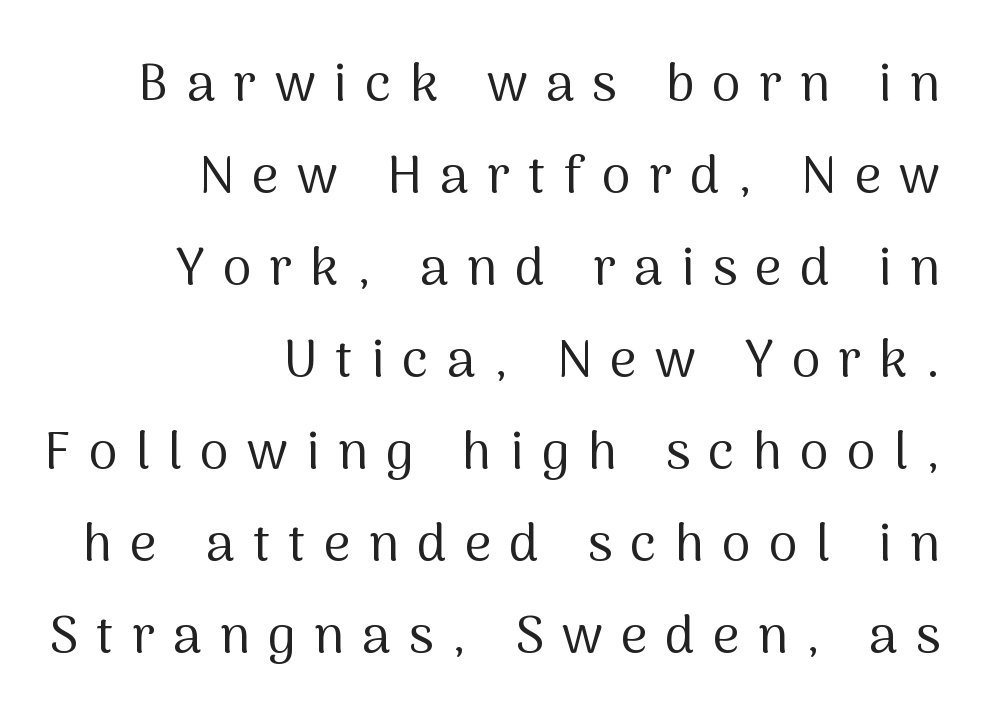
{"serif": "no", "italic": "no", "bold": "no", "weight": "regular", "width": "normal", "stroke_contrast": "medium", "x_height": "medium", "monospaced": "no", "underline": "no", "align": "right", "line_spacing_ratio": 1.77, "letter_spacing": "wide", "letter_spacing_em": 0.35, "glyph_px": 52}
